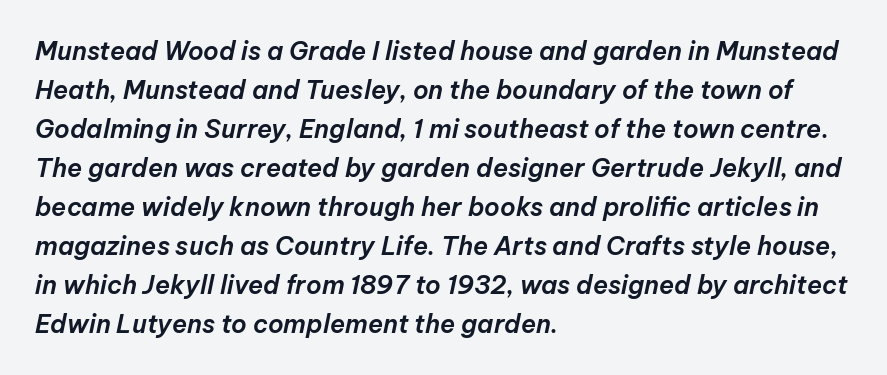
Q: Is the text italic (slanted)? A: Yes, it leans right by about 12 degrees.
Q: Is the text underlined? A: No.
Q: How is the paragraph aligned? A: Left-aligned.
Q: Is the spacing between letters normal or unusually wide? A: Normal.
Q: Is the spacing between lines tight, normal or loose? A: Normal.
